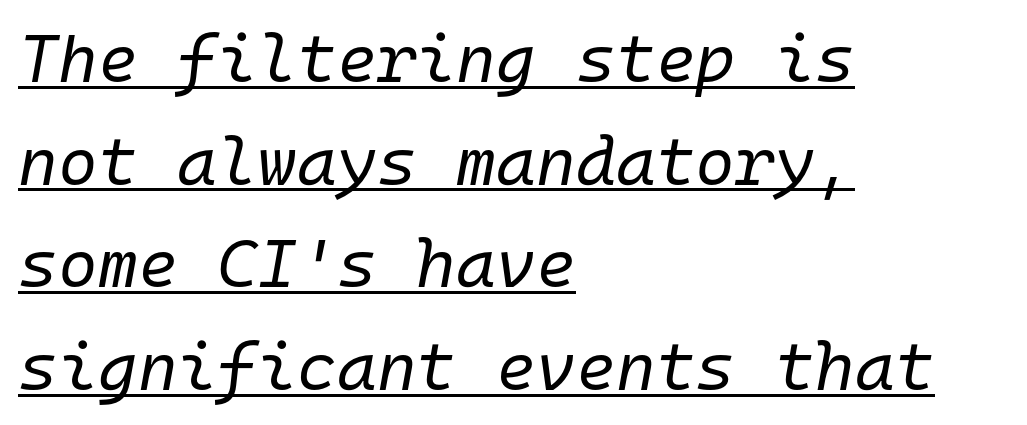
Caption: standard tracking, unaltered. The letters look calm and open, with moderate or lighter stems. Yep, that's italic — everything's leaning. A typesetter would call this monospace, since all characters share one set width. The lines in this sample share a left origin and differ only in where they stop. The passage shown stacks its lines at a standard gap.
